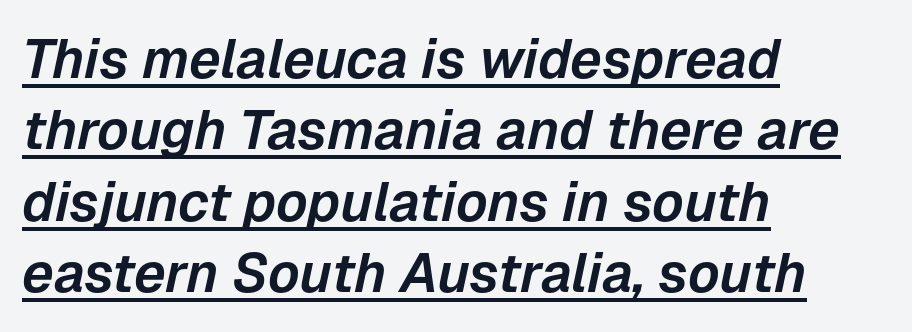
Q: Is the text italic (slanted)? A: Yes, it leans right by about 12 degrees.
Q: Is the text underlined? A: Yes.
Q: How is the paragraph aligned? A: Left-aligned.
Q: Is the spacing between letters normal or unusually wide? A: Normal.
Q: Is the spacing between lines tight, normal or loose? A: Normal.
Q: Width (condensed, normal, or wide)? A: Normal.
Q: Stroke contrast? A: Low.
Q: x-height? A: Medium.
Q: Monospaced? A: No.
